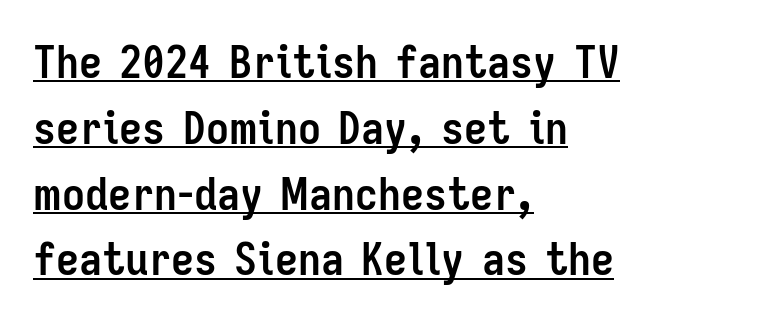
The image shows 46 px semibold, condensed sans-serif type, upright; set left-aligned, normal line spacing (1.43x), normal letter spacing, underlined; low stroke contrast and a medium x-height.
